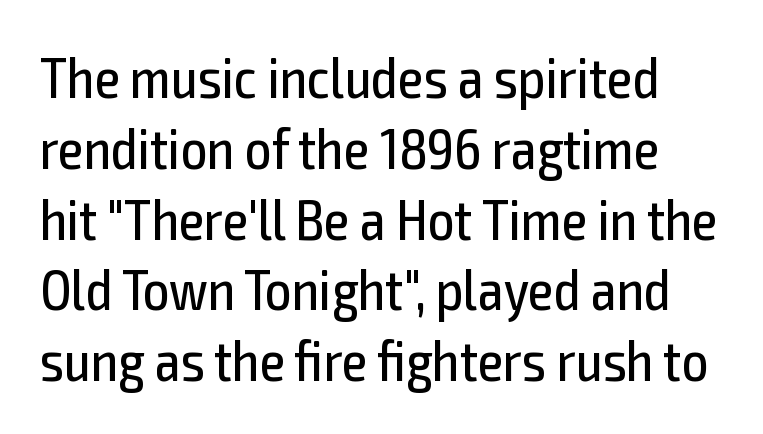
This sample has the flowing, uneven cadence of proportional lettering. This reads as an unemphasized weight, regular at the heaviest. A typesetter would call this zero additional tracking. No word sits above an underline. Grotesque or geometric, the face here clearly has no serifs.
